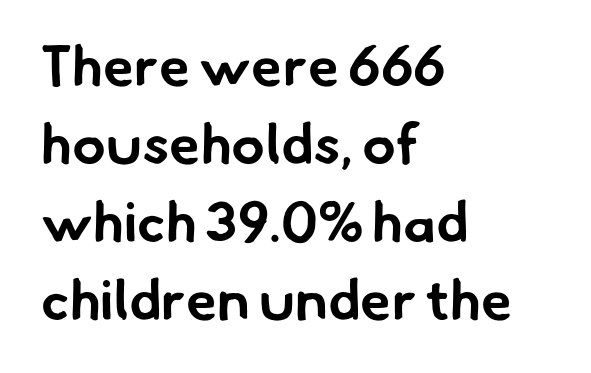
{"serif": "no", "bold": "yes", "weight": "bold", "width": "normal", "stroke_contrast": "low", "x_height": "small", "monospaced": "no", "underline": "no", "align": "left", "line_spacing": "normal", "line_spacing_ratio": 1.39, "letter_spacing": "normal", "letter_spacing_em": 0.0, "glyph_px": 56}
